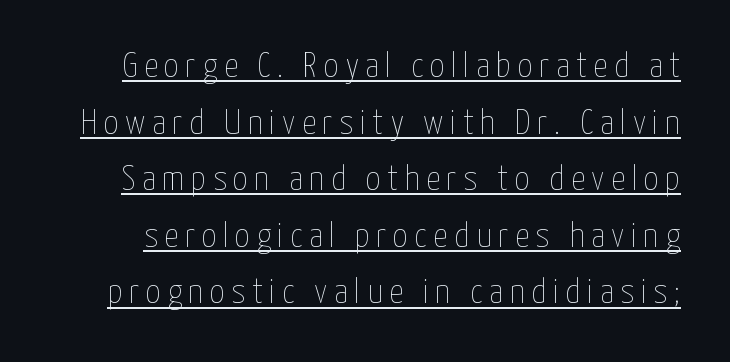
Compared with typical paragraphs, the rows here are spaced about the same. The specimen includes a rule beneath the text block's lines. It's the straight-up-and-down kind of type. Proportional: the letters do not fall into vertical columns. A light-to-regular cut is what we see here.
